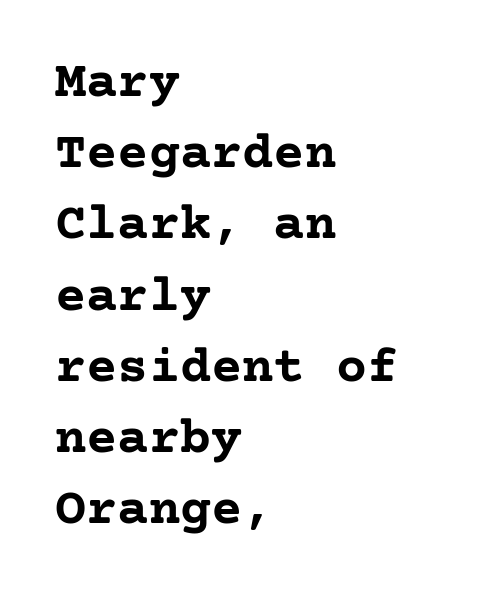
The image shows 52 px semibold serif type, upright; set left-aligned, normal line spacing (1.37x), normal letter spacing, not underlined; low stroke contrast and a medium x-height.
